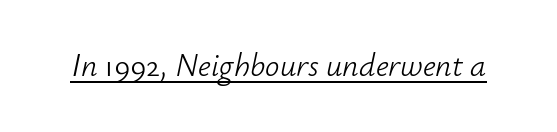
{"italic": "yes", "lean": "right", "slant_degrees": 12, "bold": "no", "weight": "light", "width": "normal", "stroke_contrast": "low", "x_height": "small", "monospaced": "no", "underline": "yes", "letter_spacing": "normal", "letter_spacing_em": 0.0, "glyph_px": 32}
